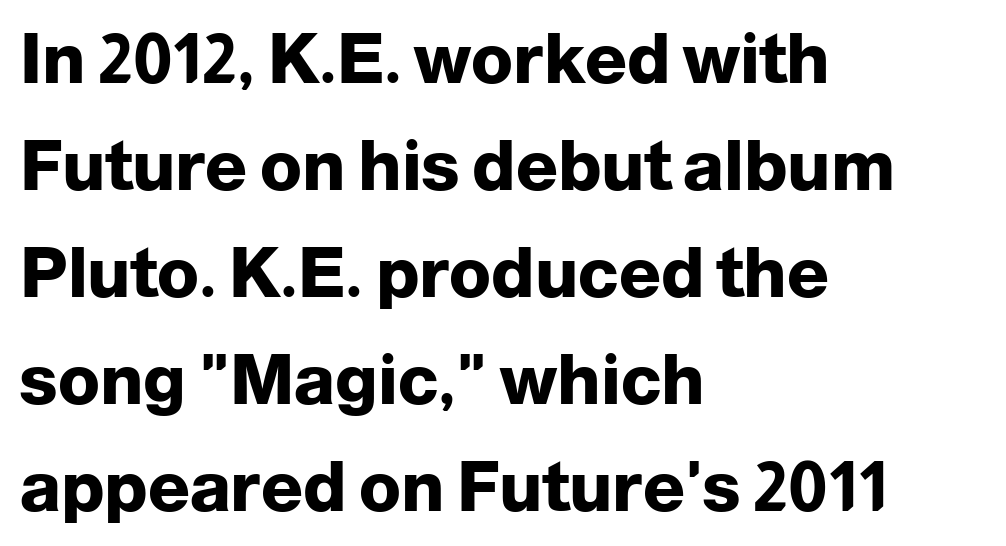
The image shows 69 px heavy sans-serif type, upright; set left-aligned, normal line spacing (1.55x), normal letter spacing, not underlined; low stroke contrast and a medium x-height.
